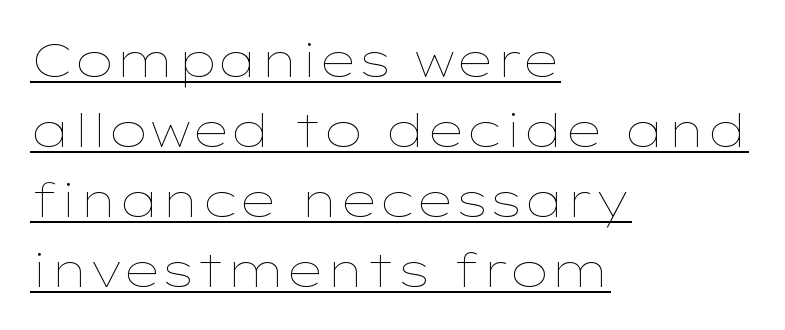
Q: Is the text bold? A: No.
Q: Is the text italic (slanted)? A: No, it is upright.
Q: Is the text underlined? A: Yes.
Q: How is the paragraph aligned? A: Left-aligned.
Q: Is the spacing between letters normal or unusually wide? A: Normal.
Q: Is the spacing between lines tight, normal or loose? A: Normal.
Q: Width (condensed, normal, or wide)? A: Wide.
Q: Stroke contrast? A: Low.
Q: x-height? A: Medium.
Q: Monospaced? A: No.
